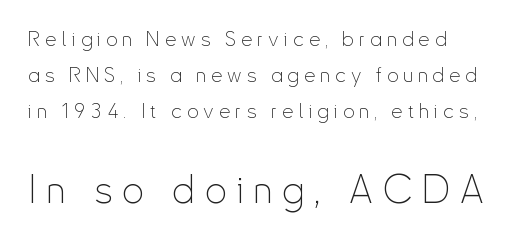
The font family rendered here belongs to the sans-serif group. Is this a fixed-width face? No — the glyphs have proportional, varying widths. Posture: straight, roman, zero tilt. The passage shown is not underscored anywhere.
